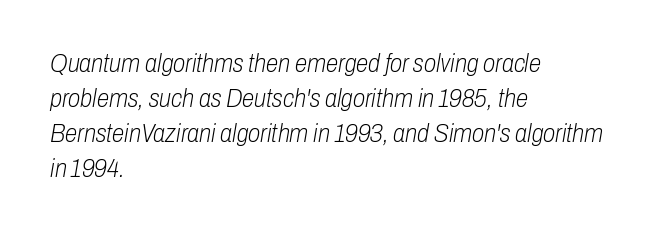
In terms of posture, this sample is oblique. This rendering leaves character spacing at its baseline value. Stem width sits at or under what a default text font uses. The passage is arranged the way most books set body copy — flush left. The glyphs are unaccompanied by any horizontal stroke below them.
